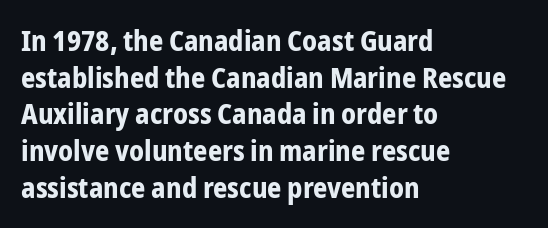
A full-strength bold gives these letters their thick strokes. Underline: absent. These lines are rendered in a variable-pitch font. Font category for this specimen: sans-serif.
